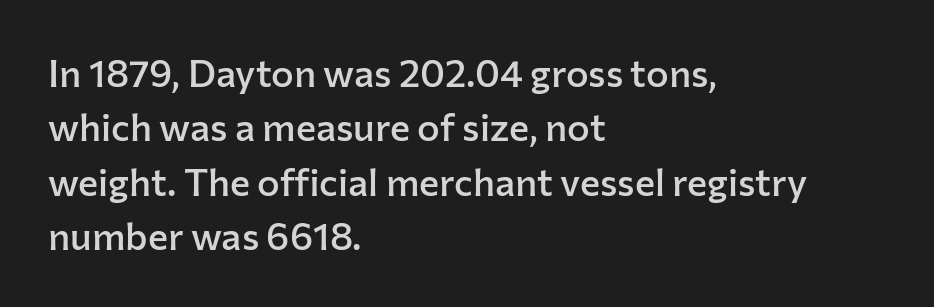
To sum up the face: it is a sans, with no serifs. Horizontal bands of white between lines are of average thickness. The font is running at a semibold setting, under full bold. No word sits above an underline. The typesetter chose a ragged-right arrangement here.
